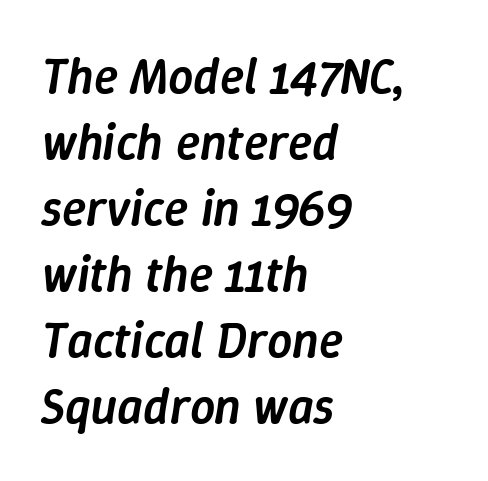
The glyphs are unaccompanied by any horizontal stroke below them. This is the in-between weight designers call semibold or demi. The horizontal fit of the characters is conventional and even. The rag falls on the right side of this text block. If you drew a line through each stem, it would be angled. Quick note: interline space is typical.
